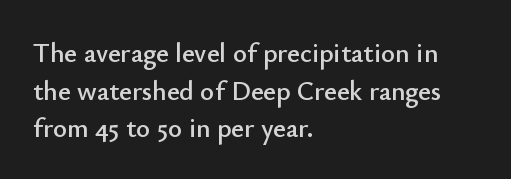
Q: Is the text italic (slanted)? A: No, it is upright.
Q: Is the text underlined? A: No.
Q: How is the paragraph aligned? A: Left-aligned.
Q: Is the spacing between letters normal or unusually wide? A: Normal.
Q: Is the spacing between lines tight, normal or loose? A: Normal.
